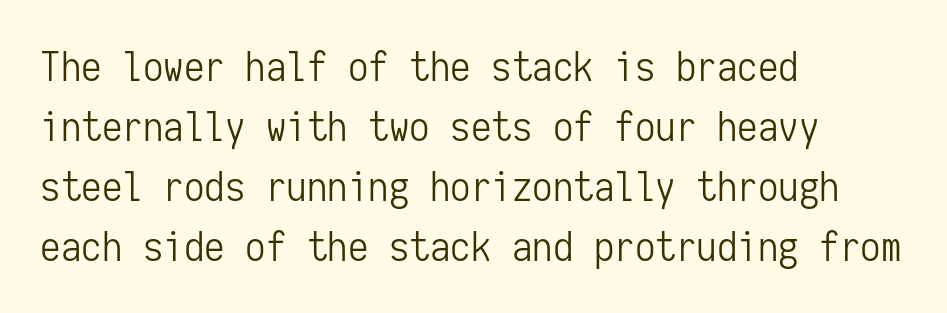
Q: Is the text bold? A: No.
Q: Is the text italic (slanted)? A: No, it is upright.
Q: Is the typeface a serif or a sans-serif typeface? A: Sans-serif.
Q: Is the text underlined? A: No.
Q: How is the paragraph aligned? A: Left-aligned.
Q: Is the spacing between letters normal or unusually wide? A: Normal.
Q: Is the spacing between lines tight, normal or loose? A: Normal.
Q: Width (condensed, normal, or wide)? A: Condensed.
Q: Stroke contrast? A: Low.
Q: x-height? A: Medium.
Q: Monospaced? A: Yes.
